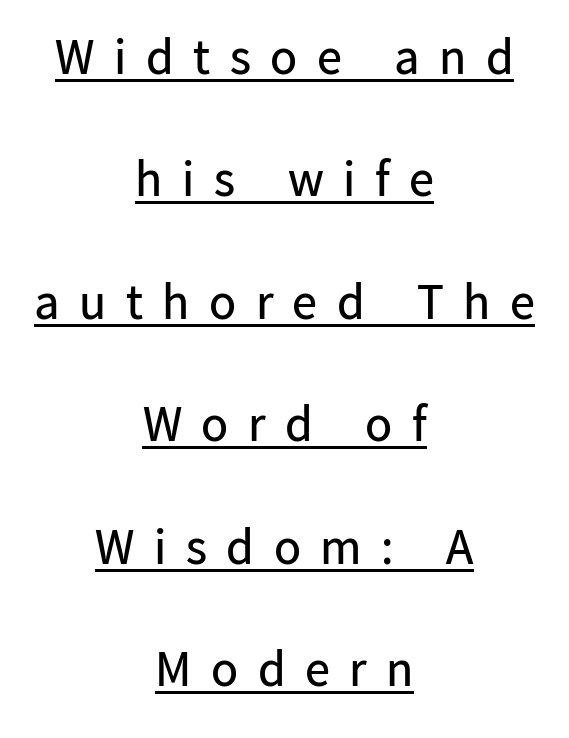
Q: Is the text bold? A: No.
Q: Is the text italic (slanted)? A: No, it is upright.
Q: Is the typeface a serif or a sans-serif typeface? A: Sans-serif.
Q: Is the text underlined? A: Yes.
Q: How is the paragraph aligned? A: Centered.
Q: Is the spacing between letters normal or unusually wide? A: Unusually wide.
Q: Is the spacing between lines tight, normal or loose? A: Loose.
Q: Width (condensed, normal, or wide)? A: Normal.
Q: Stroke contrast? A: Low.
Q: x-height? A: Medium.
Q: Monospaced? A: No.
